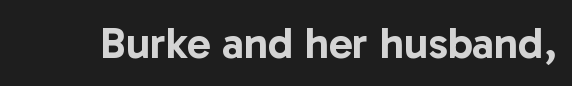
{"serif": "no", "italic": "no", "width": "normal", "stroke_contrast": "low", "x_height": "medium", "monospaced": "no", "underline": "no", "letter_spacing": "normal", "letter_spacing_em": 0.0, "glyph_px": 44}
